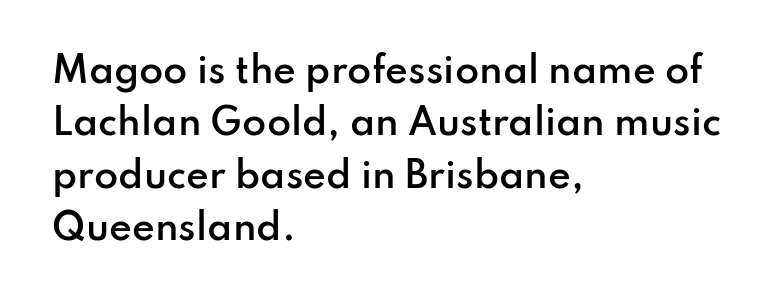
The image shows 35 px semibold sans-serif type, upright; set left-aligned, normal line spacing (1.5x), normal letter spacing, not underlined; low stroke contrast and a small x-height.
